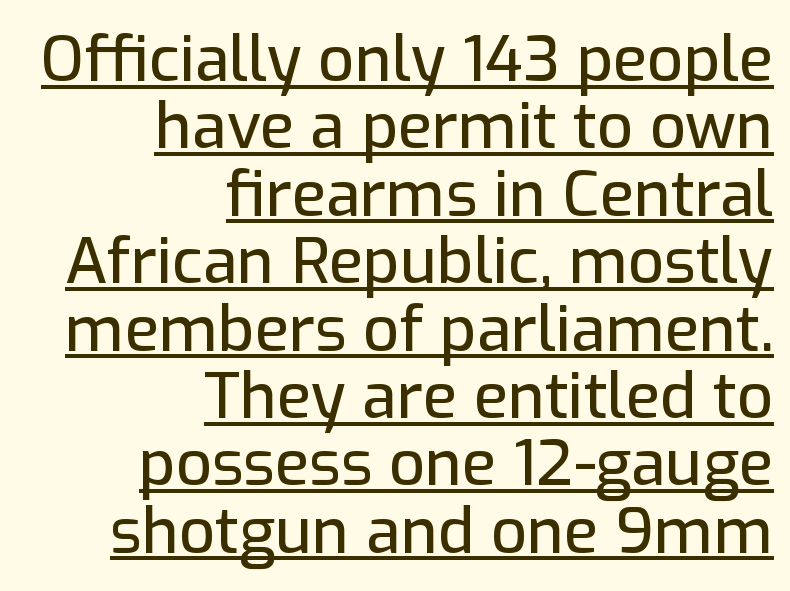
{"serif": "no", "italic": "no", "width": "normal", "stroke_contrast": "low", "x_height": "medium", "monospaced": "no", "underline": "yes", "align": "right", "line_spacing": "tight", "line_spacing_ratio": 1.07, "letter_spacing": "normal", "letter_spacing_em": 0.0, "glyph_px": 63}
